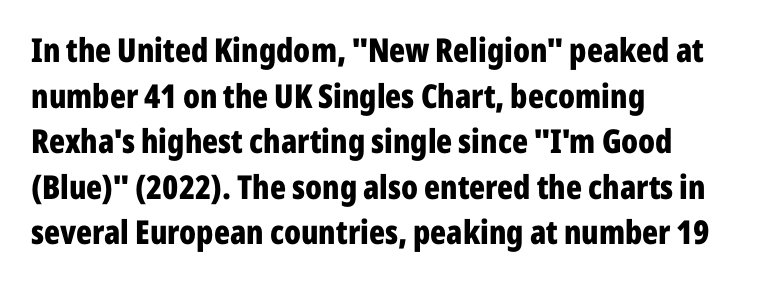
Q: Is the text bold? A: Yes.
Q: Is the text italic (slanted)? A: No, it is upright.
Q: Is the typeface a serif or a sans-serif typeface? A: Sans-serif.
Q: Is the text underlined? A: No.
Q: How is the paragraph aligned? A: Left-aligned.
Q: Is the spacing between letters normal or unusually wide? A: Normal.
Q: Is the spacing between lines tight, normal or loose? A: Normal.
Q: Width (condensed, normal, or wide)? A: Condensed.
Q: Stroke contrast? A: Low.
Q: x-height? A: Medium.
Q: Monospaced? A: No.
